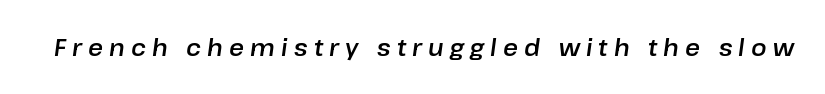
The image shows 23 px text type, italic (leaning right); set unusually wide letter spacing (+0.27 em), not underlined.
